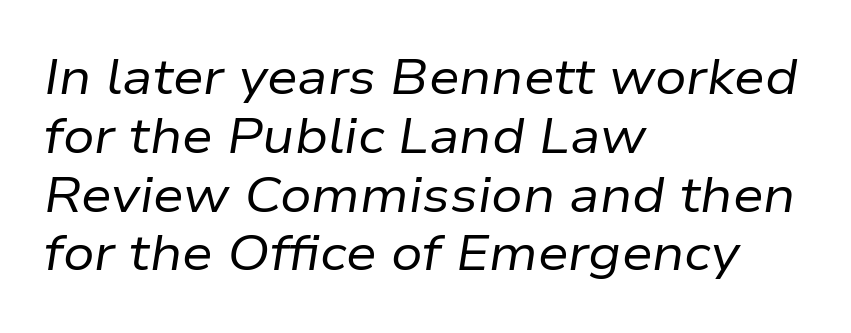
Q: Is the text bold? A: No.
Q: Is the text italic (slanted)? A: Yes, it leans right by about 9 degrees.
Q: Is the text underlined? A: No.
Q: How is the paragraph aligned? A: Left-aligned.
Q: Is the spacing between letters normal or unusually wide? A: Normal.
Q: Width (condensed, normal, or wide)? A: Normal.
Q: Stroke contrast? A: Low.
Q: x-height? A: Medium.
Q: Monospaced? A: No.
